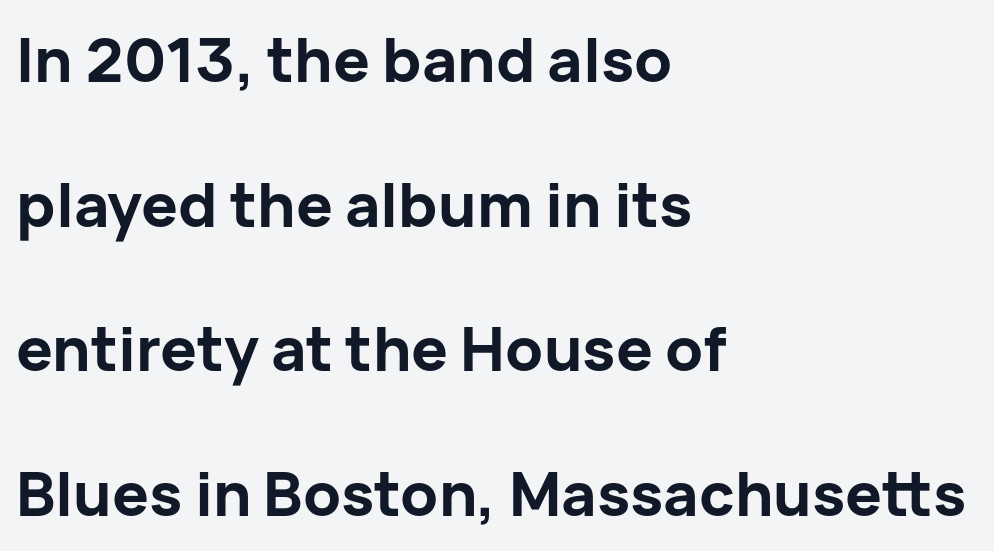
Type without underlining. Typesetter's note: full bold, strokes at maximum text heaviness. Whoever set this chose breathing room over compactness in the vertical rhythm. In terms of posture, this sample is upright. The rendering uses natural spacing where letterforms have individual widths.
